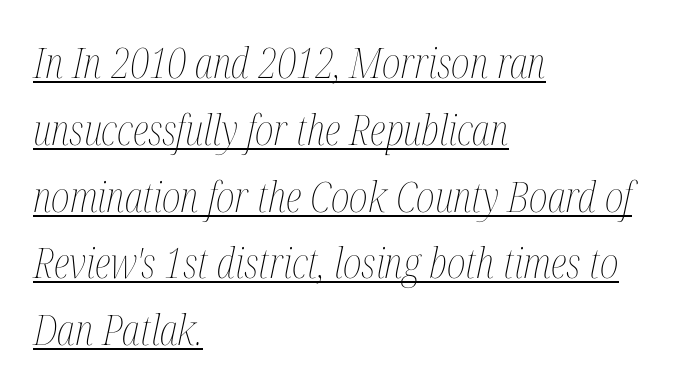
The image shows 42 px thin, condensed type, italic (leaning right); set left-aligned, normal line spacing (1.59x), normal letter spacing, underlined; medium stroke contrast and a medium x-height.
